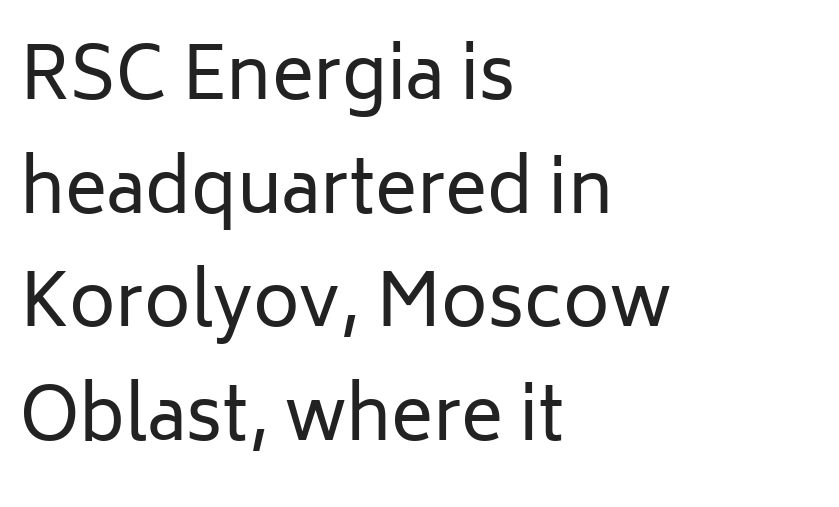
The image shows 71 px regular-weight sans-serif type, upright; set left-aligned, normal line spacing (1.6x), normal letter spacing, not underlined; low stroke contrast and a medium x-height.
